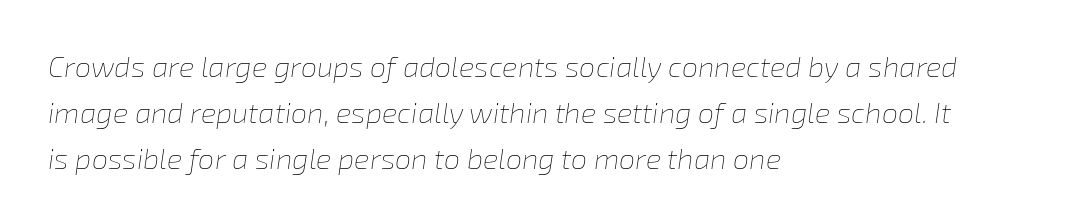
Q: Is the text bold? A: No.
Q: Is the text italic (slanted)? A: Yes, it leans right by about 8 degrees.
Q: Is the text underlined? A: No.
Q: How is the paragraph aligned? A: Left-aligned.
Q: Is the spacing between letters normal or unusually wide? A: Normal.
Q: Is the spacing between lines tight, normal or loose? A: Normal.
Q: Width (condensed, normal, or wide)? A: Normal.
Q: Stroke contrast? A: Low.
Q: x-height? A: Medium.
Q: Monospaced? A: No.
